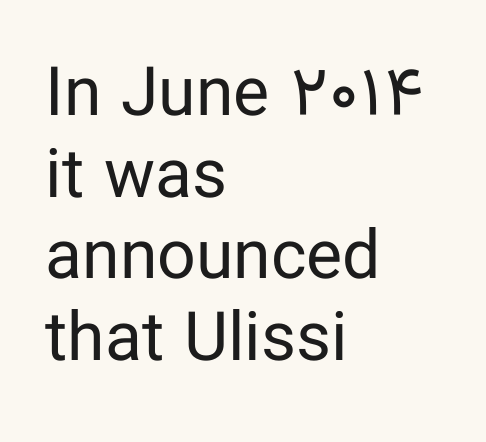
The rendering uses natural spacing where letterforms have individual widths. Tracking here is standard; glyphs follow each other at the usual distance. Vertical stems look standard width or narrower in stroke. Compared with a centered layout, this one pins lines to the left instead. The specimen omits any rule beneath the text block's lines.
